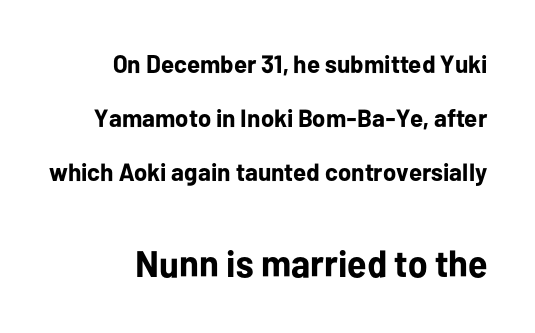
The image shows 37 px bold sans-serif type, upright; set loose line spacing (2.16x), normal letter spacing, not underlined; the second (bottom) block is 1.48x larger; low stroke contrast and a medium x-height.
